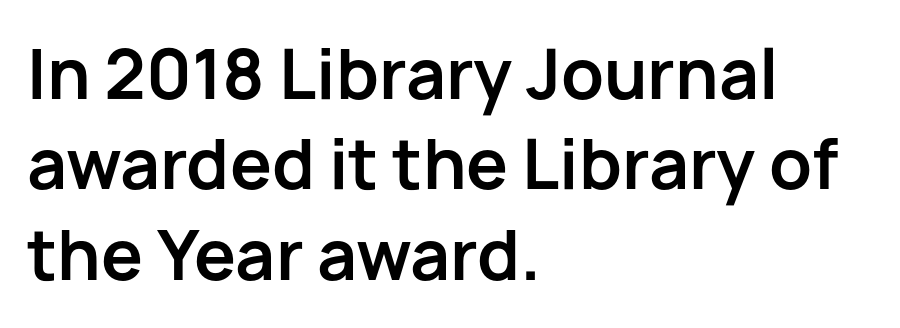
The passage shown is typed in a proportional face where columns would drift. The string is rendered with underlining switched off. Leftover space on each line is placed entirely after the last word. Nothing unusual about the tracking: characters are spaced as the font intends. On the weight axis this lands at bold, roughly 700.
